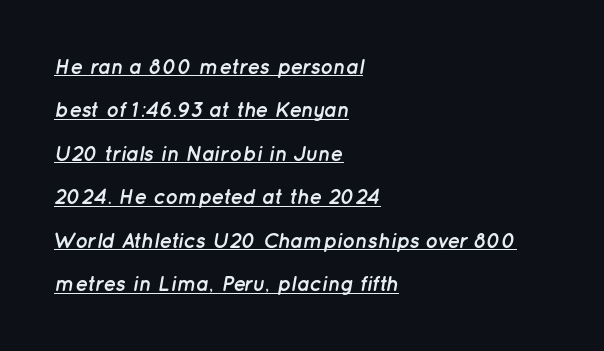
The image shows 21 px bold type, italic (leaning right); set left-aligned, loose line spacing (2.07x), normal letter spacing, underlined.
